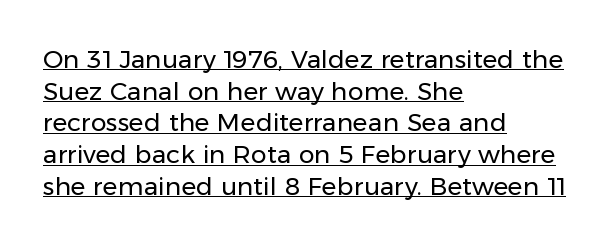
{"italic": "no", "bold": "no", "underline": "yes", "align": "left", "line_spacing": "normal", "line_spacing_ratio": 1.27, "letter_spacing": "normal", "letter_spacing_em": 0.0, "glyph_px": 25}
